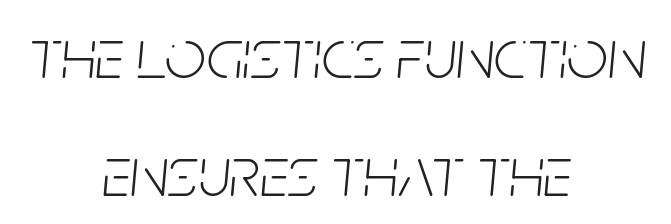
Each word holds together tightly as a unit, with standard inter-letter gaps. These lines stack symmetrically, like a column narrowing and widening about its center. Rendered with sloped, italic letterforms. A clean baseline with only descenders dipping below it. The lines sit at an ordinary, default distance from one another. The weight tops out at a normal text grade.
